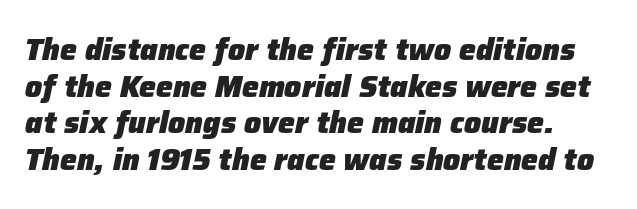
Q: Is the text bold? A: Yes.
Q: Is the text italic (slanted)? A: Yes, it leans right by about 12 degrees.
Q: Is the text underlined? A: No.
Q: Is the spacing between letters normal or unusually wide? A: Normal.
Q: Width (condensed, normal, or wide)? A: Normal.
Q: Stroke contrast? A: Low.
Q: x-height? A: Medium.
Q: Monospaced? A: No.
